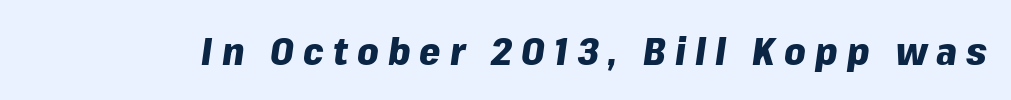
Check the space under the baseline: it is left empty. Every character sits at an angle, as italics do. Heft: maximum for text — a bold. Character widths vary here, with narrow letters taking less room than wide ones. Substantial extra tracking has been applied to these lines.
